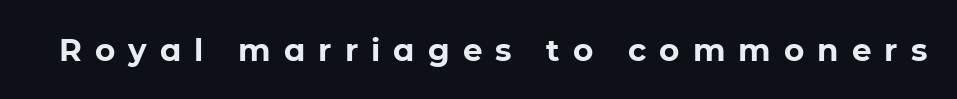
{"serif": "no", "italic": "no", "bold": "yes", "weight": "bold", "width": "normal", "stroke_contrast": "low", "x_height": "medium", "monospaced": "no", "underline": "no", "letter_spacing": "wide", "letter_spacing_em": 0.42, "glyph_px": 31}
